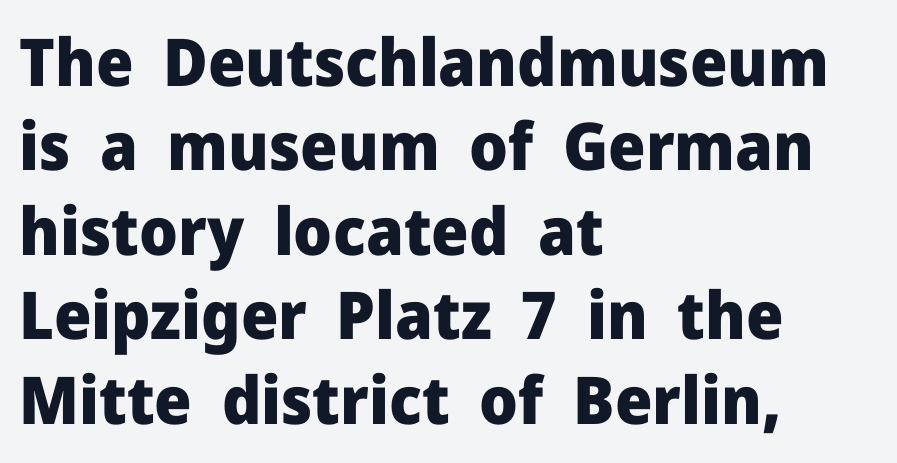
{"serif": "no", "italic": "no", "bold": "yes", "weight": "heavy", "width": "normal", "stroke_contrast": "low", "x_height": "medium", "monospaced": "no", "underline": "no", "align": "left", "line_spacing": "normal", "line_spacing_ratio": 1.28, "letter_spacing": "normal", "letter_spacing_em": 0.0, "glyph_px": 66}
